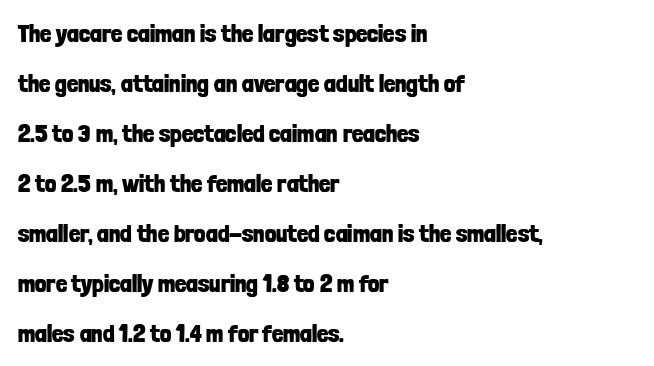
{"italic": "no", "bold": "yes", "underline": "no", "align": "left", "line_spacing": "loose", "line_spacing_ratio": 2.0, "letter_spacing": "normal", "letter_spacing_em": 0.0, "glyph_px": 25}
